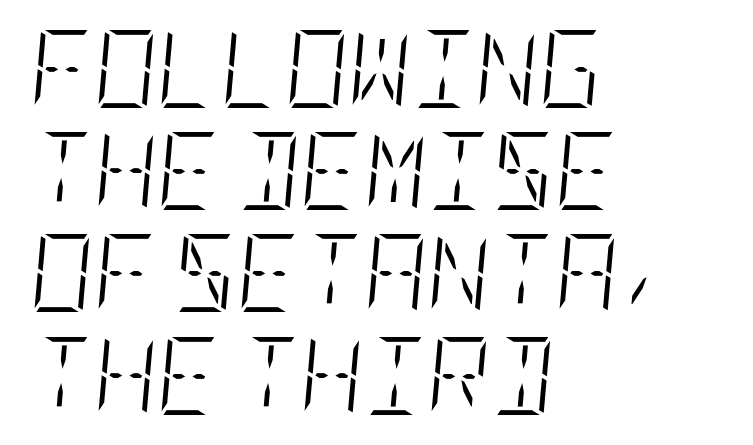
The image shows 78 px light, condensed type, italic (leaning right); set left-aligned, normal line spacing (1.31x), normal letter spacing, not underlined; low stroke contrast and a large x-height.
